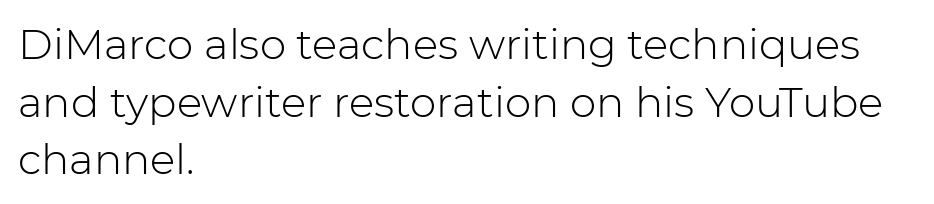
{"serif": "no", "italic": "no", "bold": "no", "weight": "light", "width": "normal", "stroke_contrast": "low", "x_height": "medium", "monospaced": "no", "underline": "no", "align": "left", "line_spacing": "normal", "line_spacing_ratio": 1.37, "letter_spacing": "normal", "letter_spacing_em": 0.0, "glyph_px": 42}
